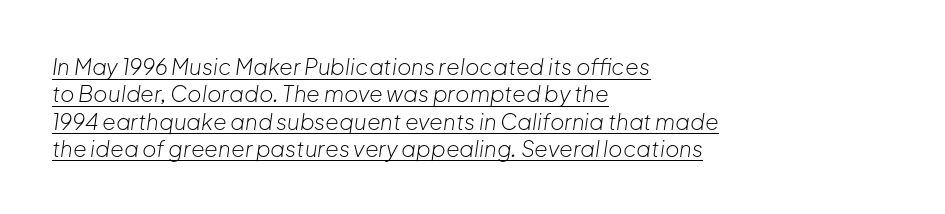
The image shows 22 px text type, italic (leaning right); set left-aligned, line spacing 1.24x, normal letter spacing, underlined.
